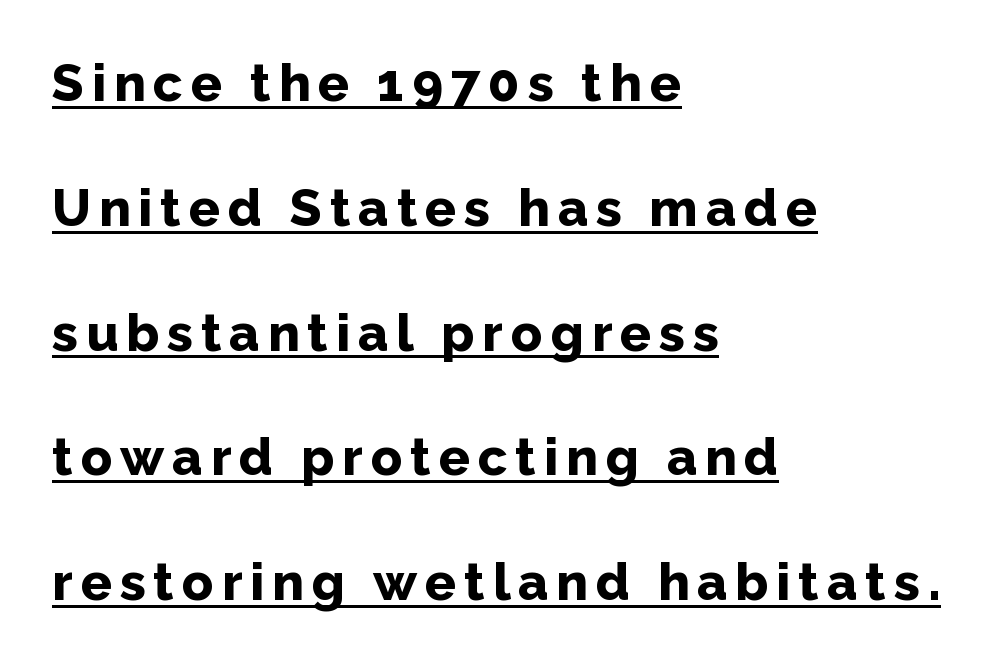
Posture: vertical. The ragged edge is on the right, which tells us the setting is flush left. The rendering uses a large line-height, opening up the rows. You could not count columns in this text — the font is proportionally spaced. This sample uses a sans-serif face.
